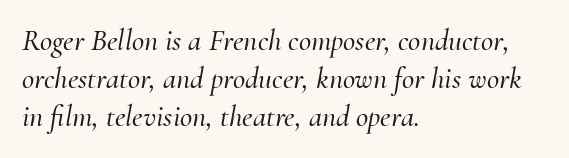
{"serif": "yes", "italic": "yes", "lean": "right", "slant_degrees": 10, "width": "normal", "stroke_contrast": "medium", "x_height": "small", "monospaced": "no", "underline": "no", "align": "left", "line_spacing": "normal", "line_spacing_ratio": 1.27, "letter_spacing": "normal", "letter_spacing_em": 0.0, "glyph_px": 30}
